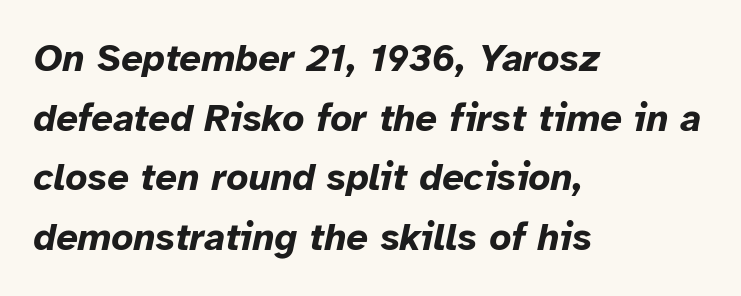
{"italic": "yes", "lean": "right", "slant_degrees": 12, "bold": "yes", "weight": "bold", "width": "normal", "stroke_contrast": "low", "x_height": "medium", "monospaced": "no", "underline": "no", "align": "left", "line_spacing": "normal", "line_spacing_ratio": 1.57, "letter_spacing": "normal", "letter_spacing_em": 0.0, "glyph_px": 38}
